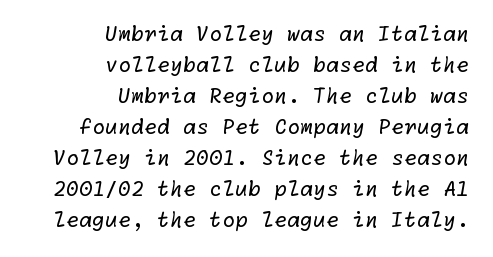
{"bold": "no", "underline": "no", "align": "right", "line_spacing": "normal", "line_spacing_ratio": 1.48, "letter_spacing": "normal", "letter_spacing_em": 0.0, "glyph_px": 21}
